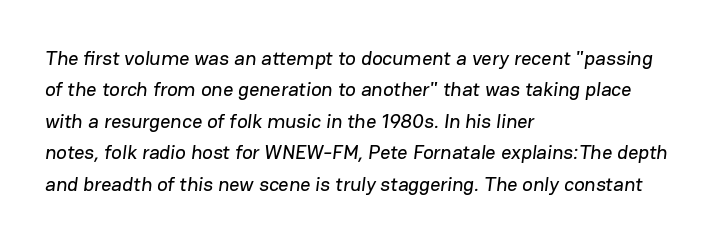
{"underline": "no", "align": "left", "line_spacing": "normal", "line_spacing_ratio": 1.57, "letter_spacing": "normal", "letter_spacing_em": 0.0, "glyph_px": 20}
